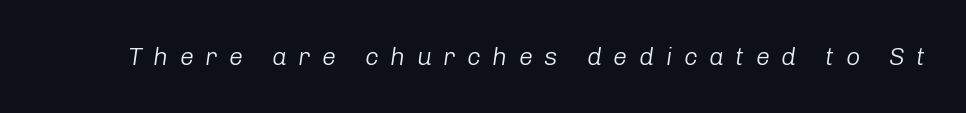
{"italic": "yes", "lean": "right", "slant_degrees": 8, "bold": "no", "underline": "no", "letter_spacing": "wide", "letter_spacing_em": 0.46, "glyph_px": 25}
